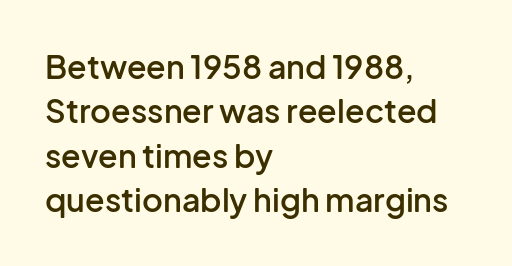
{"serif": "no", "italic": "no", "bold": "semi", "weight": "semibold", "width": "normal", "stroke_contrast": "low", "x_height": "medium", "monospaced": "no", "underline": "no", "align": "left", "line_spacing": "normal", "line_spacing_ratio": 1.39, "letter_spacing": "normal", "letter_spacing_em": 0.0, "glyph_px": 32}
